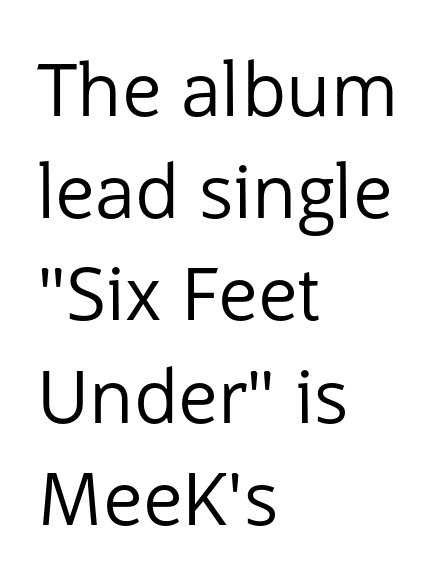
The image shows 73 px regular-weight sans-serif type, upright; set left-aligned, normal line spacing (1.4x), normal letter spacing, not underlined; low stroke contrast and a medium x-height.
